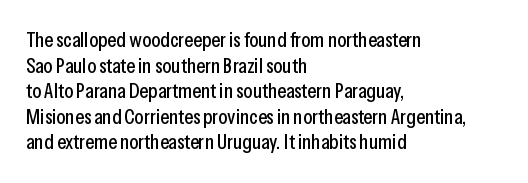
Q: Is the text italic (slanted)? A: No, it is upright.
Q: Is the text underlined? A: No.
Q: How is the paragraph aligned? A: Left-aligned.
Q: Is the spacing between letters normal or unusually wide? A: Normal.
